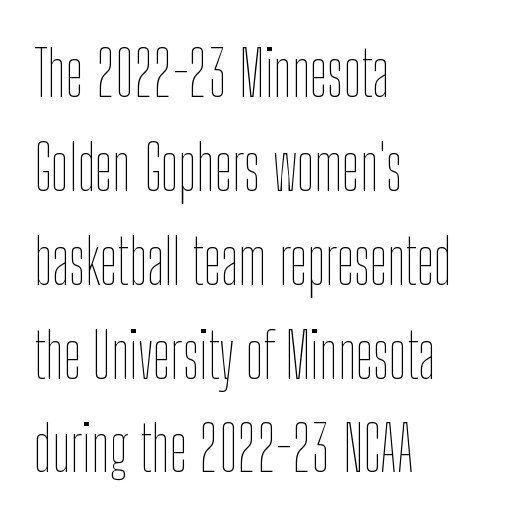
This sample uses plain, unmodified letter spacing. The axis of the letterforms is exactly vertical. Regular leading. Character widths vary here, with narrow letters taking less room than wide ones. Line starts are locked; line ends wander. The baseline area is clear.
